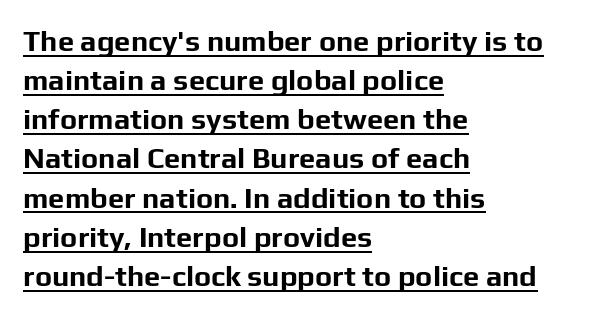
{"serif": "no", "italic": "no", "bold": "yes", "weight": "bold", "width": "normal", "stroke_contrast": "low", "x_height": "medium", "monospaced": "no", "underline": "yes", "align": "left", "line_spacing": "normal", "line_spacing_ratio": 1.35, "letter_spacing": "normal", "letter_spacing_em": 0.0, "glyph_px": 29}
